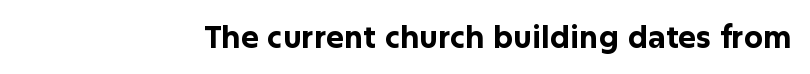
The specimen reads as upright at a glance. In terms of letterform style, serifs are entirely absent. What stands out about the letter spacing? Nothing — it is the standard amount. Chunky letters — that's bold for sure. Proportional: the letters do not fall into vertical columns. Check under the words: just untouched page.
